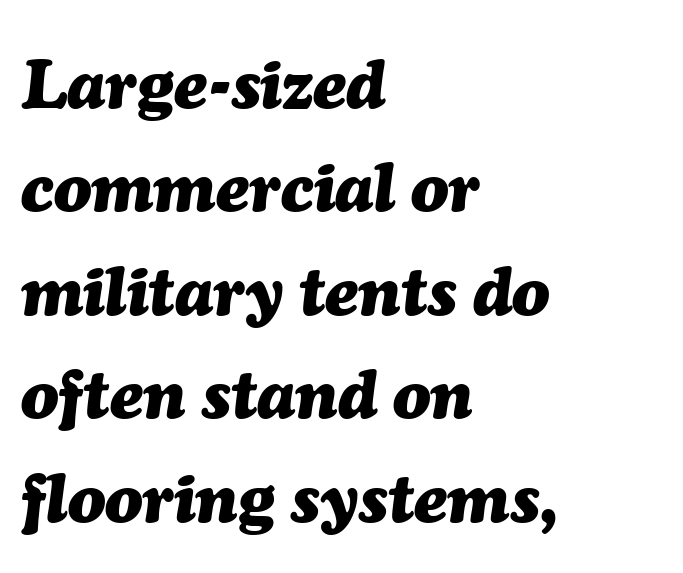
Q: Is the text bold? A: Yes.
Q: Is the text italic (slanted)? A: Yes, it leans right by about 7 degrees.
Q: Is the text underlined? A: No.
Q: How is the paragraph aligned? A: Left-aligned.
Q: Is the spacing between letters normal or unusually wide? A: Normal.
Q: Is the spacing between lines tight, normal or loose? A: Normal.
Q: Width (condensed, normal, or wide)? A: Normal.
Q: Stroke contrast? A: Medium.
Q: x-height? A: Medium.
Q: Monospaced? A: No.
